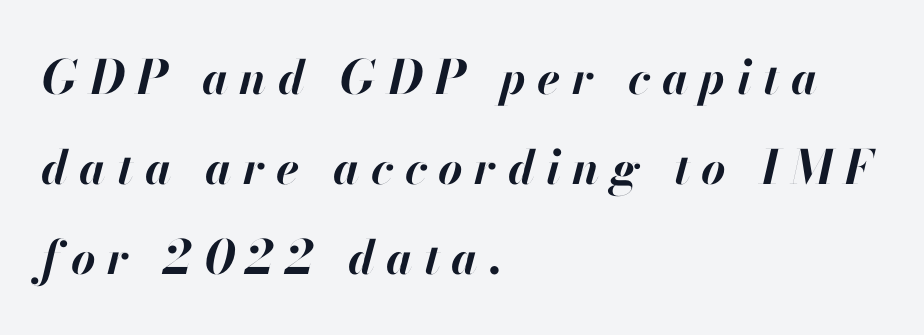
The image shows 47 px bold type, italic (leaning right); set left-aligned, loose line spacing (1.92x), unusually wide letter spacing (+0.24 em), not underlined; high stroke contrast and a small x-height.
